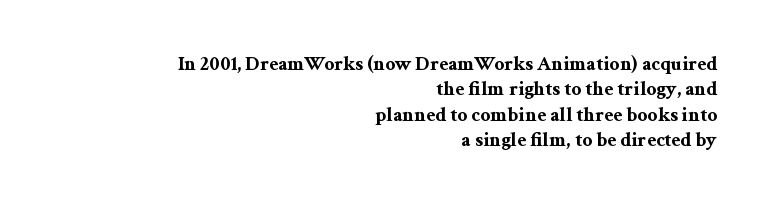
{"italic": "no", "bold": "yes", "underline": "no", "align": "right", "line_spacing": "normal", "line_spacing_ratio": 1.27, "letter_spacing": "normal", "letter_spacing_em": 0.0, "glyph_px": 20}
